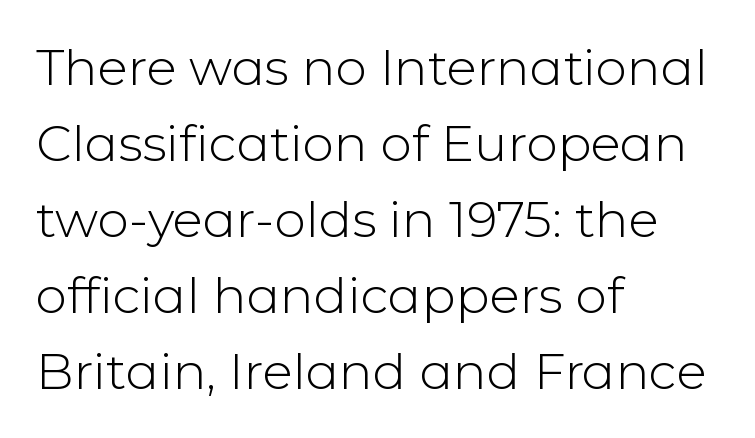
The image shows 50 px light sans-serif type, upright; set left-aligned, normal line spacing (1.52x), normal letter spacing, not underlined; low stroke contrast and a medium x-height.
